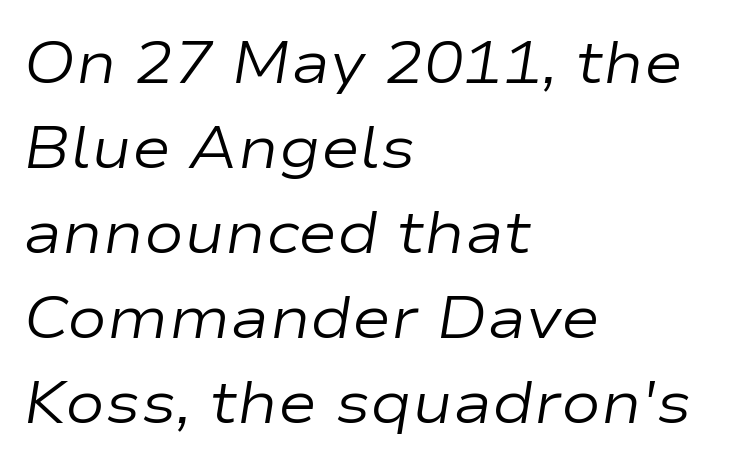
The image shows 59 px regular-weight, wide type, italic (leaning right); set left-aligned, normal line spacing (1.44x), normal letter spacing, not underlined; low stroke contrast and a medium x-height.
